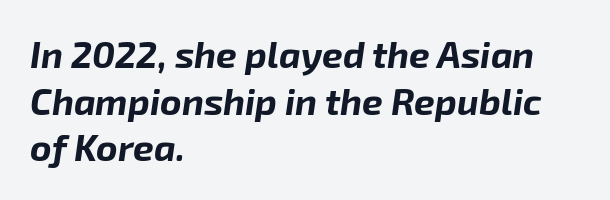
The image shows 37 px bold type, italic (leaning right); set left-aligned, normal line spacing (1.26x), normal letter spacing, not underlined; low stroke contrast and a medium x-height.
